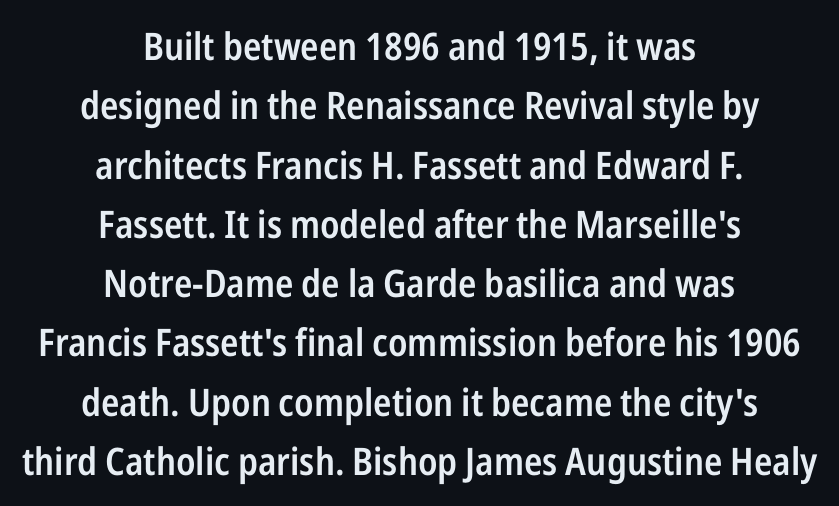
Rule under the text: the space is simply empty. Quick note: not italic, upright. How would I describe the line gaps? Plain and ordinary. Typographically, this falls in the sans-serif category. A typesetter would call this proportional, since set widths differ per character.
